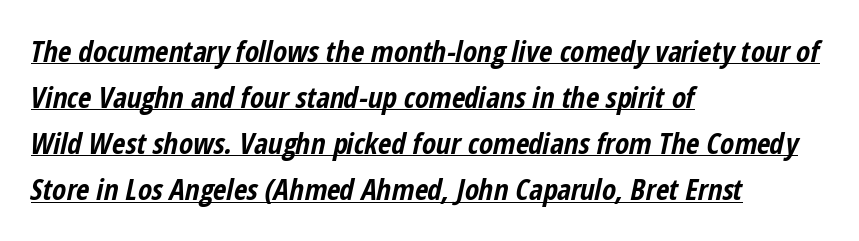
Q: Is the text bold? A: Yes.
Q: Is the text italic (slanted)? A: Yes, it leans right by about 12 degrees.
Q: Is the text underlined? A: Yes.
Q: How is the paragraph aligned? A: Left-aligned.
Q: Is the spacing between letters normal or unusually wide? A: Normal.
Q: Is the spacing between lines tight, normal or loose? A: Normal.
Q: Width (condensed, normal, or wide)? A: Condensed.
Q: Stroke contrast? A: Low.
Q: x-height? A: Medium.
Q: Monospaced? A: No.
